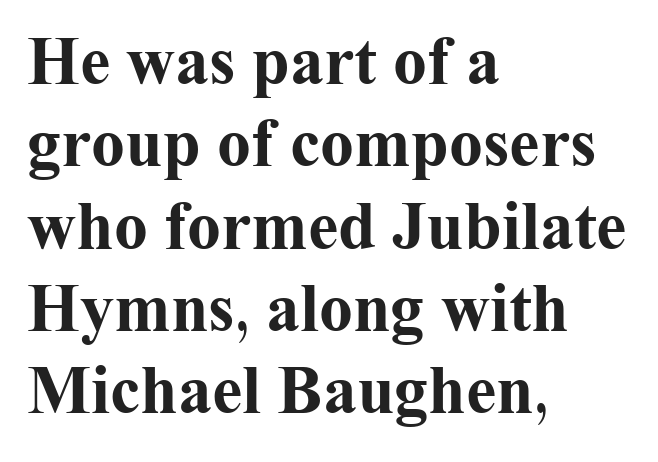
Q: Is the text bold? A: Yes.
Q: Is the text italic (slanted)? A: No, it is upright.
Q: Is the typeface a serif or a sans-serif typeface? A: Serif.
Q: Is the text underlined? A: No.
Q: How is the paragraph aligned? A: Left-aligned.
Q: Is the spacing between letters normal or unusually wide? A: Normal.
Q: Width (condensed, normal, or wide)? A: Normal.
Q: Stroke contrast? A: Medium.
Q: x-height? A: Medium.
Q: Monospaced? A: No.
